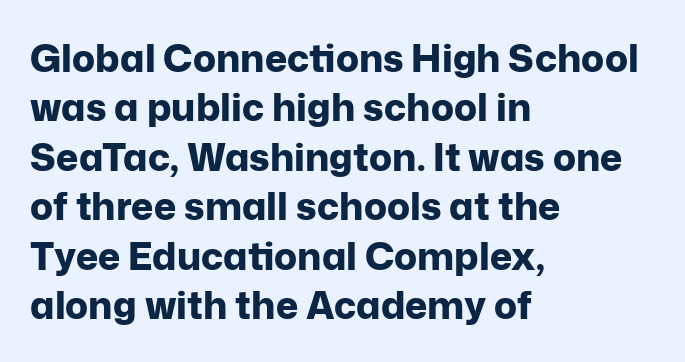
{"serif": "no", "italic": "no", "bold": "yes", "weight": "bold", "width": "normal", "stroke_contrast": "low", "x_height": "medium", "monospaced": "no", "underline": "no", "align": "left", "line_spacing": "normal", "line_spacing_ratio": 1.3, "letter_spacing": "normal", "letter_spacing_em": 0.0, "glyph_px": 38}
